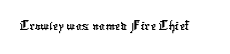
Q: Is the typeface a serif or a sans-serif typeface? A: Sans-serif.
Q: Is the text underlined? A: No.
Q: Is the spacing between letters normal or unusually wide? A: Normal.
Q: Width (condensed, normal, or wide)? A: Condensed.
Q: Stroke contrast? A: Low.
Q: x-height? A: Medium.
Q: Monospaced? A: No.
